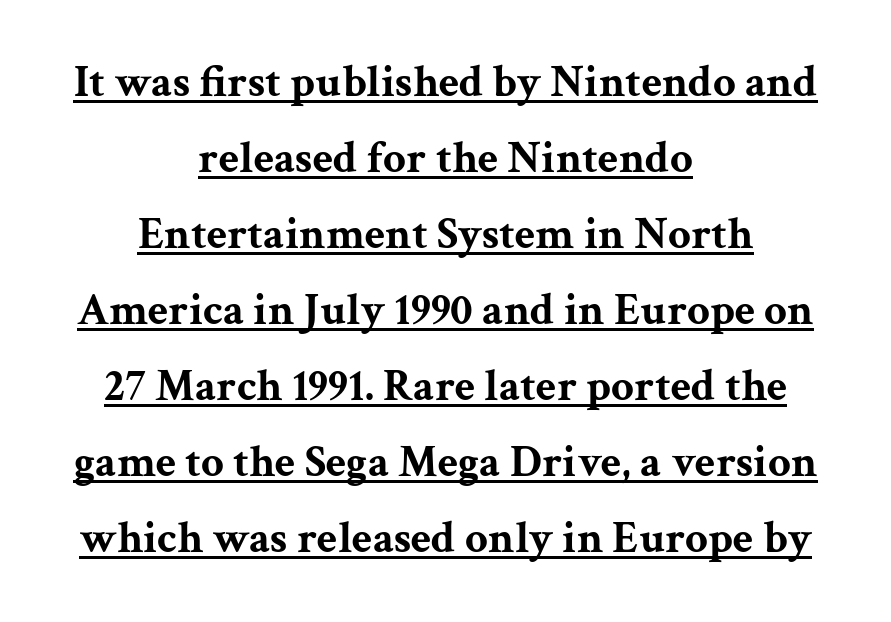
These lines are rendered in a variable-pitch font. The rendering shows small feet on the letterforms — a serif design. Where is the straight margin? There isn't one; the lines are centered. Students, this is bold: see how much ink each stroke carries.
